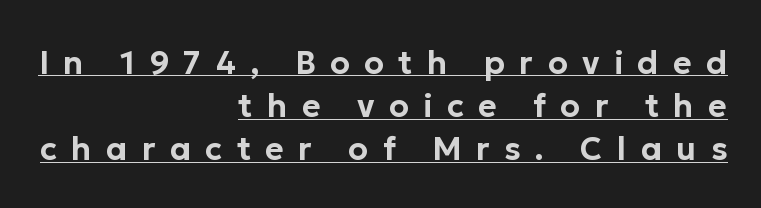
{"serif": "no", "italic": "no", "width": "normal", "stroke_contrast": "low", "x_height": "medium", "monospaced": "no", "underline": "yes", "align": "right", "line_spacing": "normal", "line_spacing_ratio": 1.35, "letter_spacing": "wide", "letter_spacing_em": 0.45, "glyph_px": 32}
